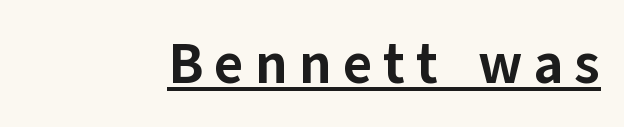
Q: Is the text bold? A: Yes.
Q: Is the text italic (slanted)? A: No, it is upright.
Q: Is the typeface a serif or a sans-serif typeface? A: Sans-serif.
Q: Is the text underlined? A: Yes.
Q: Width (condensed, normal, or wide)? A: Normal.
Q: Stroke contrast? A: Low.
Q: x-height? A: Medium.
Q: Monospaced? A: No.
